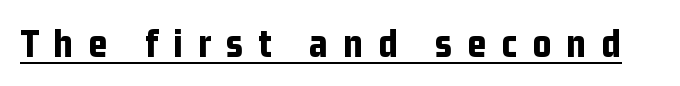
{"serif": "no", "italic": "no", "bold": "yes", "weight": "bold", "width": "condensed", "stroke_contrast": "low", "x_height": "medium", "monospaced": "no", "underline": "yes", "letter_spacing": "wide", "letter_spacing_em": 0.37, "glyph_px": 41}
